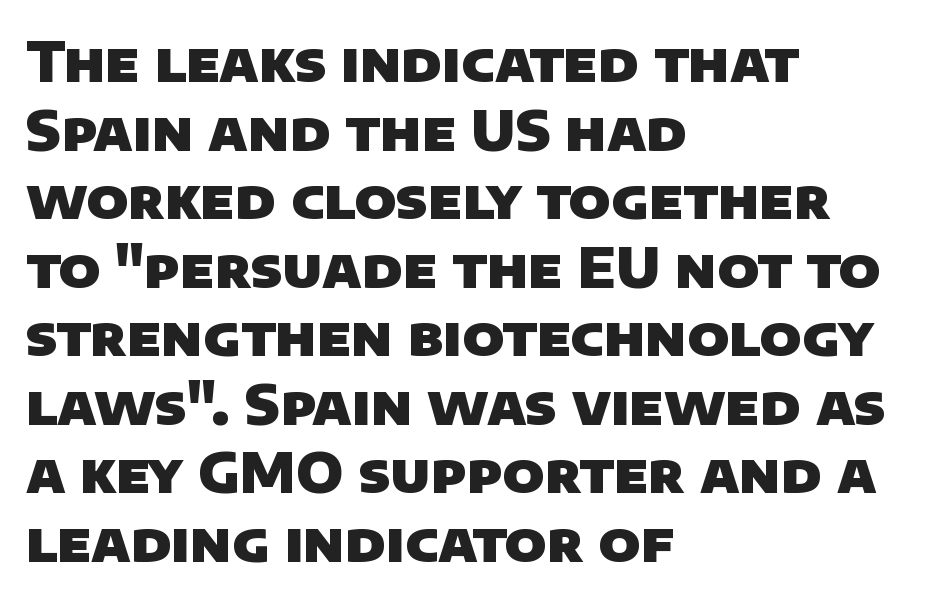
Q: Is the text bold? A: Yes.
Q: Is the typeface a serif or a sans-serif typeface? A: Sans-serif.
Q: Is the text underlined? A: No.
Q: How is the paragraph aligned? A: Left-aligned.
Q: Is the spacing between letters normal or unusually wide? A: Normal.
Q: Is the spacing between lines tight, normal or loose? A: Normal.
Q: Width (condensed, normal, or wide)? A: Normal.
Q: Stroke contrast? A: Low.
Q: x-height? A: Large.
Q: Monospaced? A: No.
